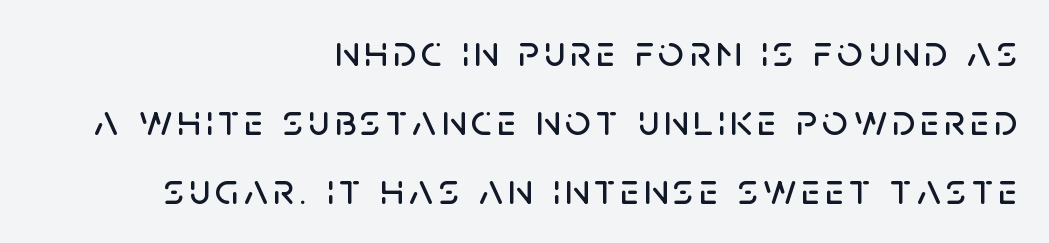
Characters remain perfectly vertical along every line. The strip under each line holds only bare page. If you drew a ruler down the right edge, every line would touch it. Rows of type keep a routine distance in the vertical direction.
